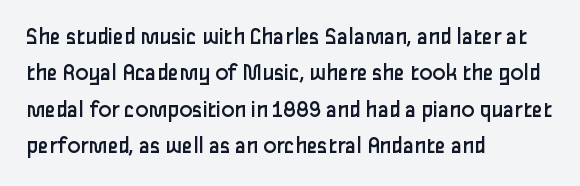
The foot of each line stays bare and open. These lines stack with their left ends in a neat column. Italic: no, the glyphs are upright roman. These lines sit exactly where default settings would place them.
